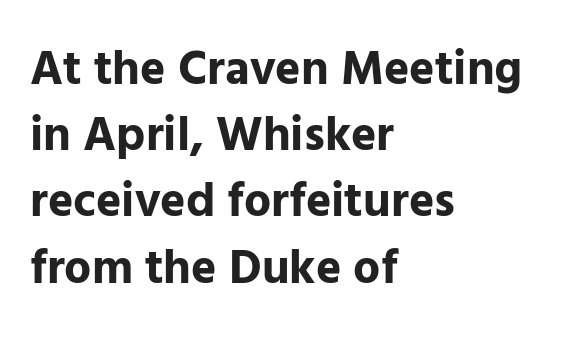
{"serif": "no", "italic": "no", "bold": "yes", "weight": "bold", "width": "normal", "stroke_contrast": "low", "x_height": "medium", "monospaced": "no", "underline": "no", "align": "left", "line_spacing": "normal", "line_spacing_ratio": 1.38, "letter_spacing": "normal", "letter_spacing_em": 0.0, "glyph_px": 48}
